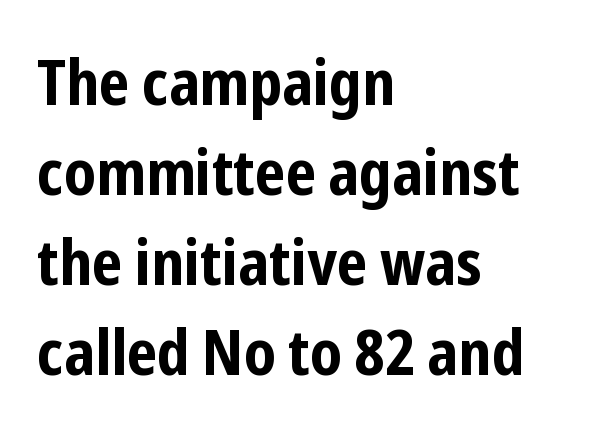
The image shows 63 px bold, condensed sans-serif type, upright; set left-aligned, normal line spacing (1.43x), normal letter spacing, not underlined; low stroke contrast and a medium x-height.
